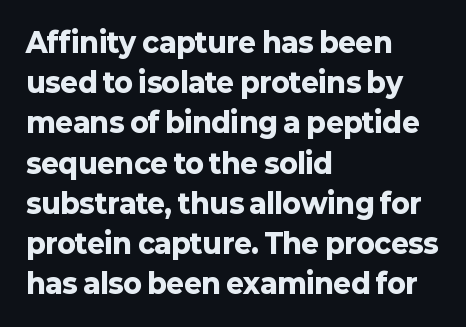
Q: Is the text bold? A: Yes.
Q: Is the text italic (slanted)? A: No, it is upright.
Q: Is the text underlined? A: No.
Q: How is the paragraph aligned? A: Left-aligned.
Q: Is the spacing between letters normal or unusually wide? A: Normal.
Q: Is the spacing between lines tight, normal or loose? A: Normal.
